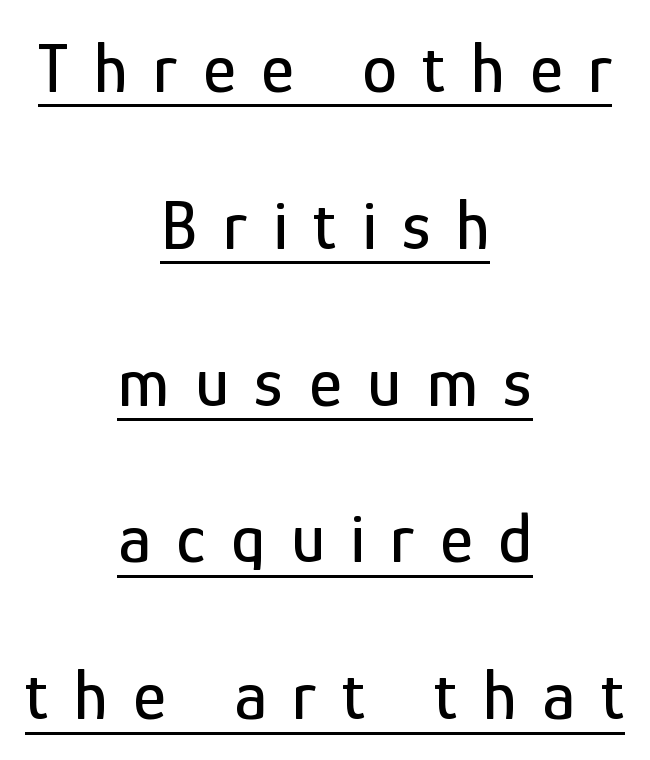
The image shows 70 px condensed sans-serif type, upright; set centered, loose line spacing (2.24x), unusually wide letter spacing (+0.37 em), underlined; low stroke contrast and a medium x-height.
